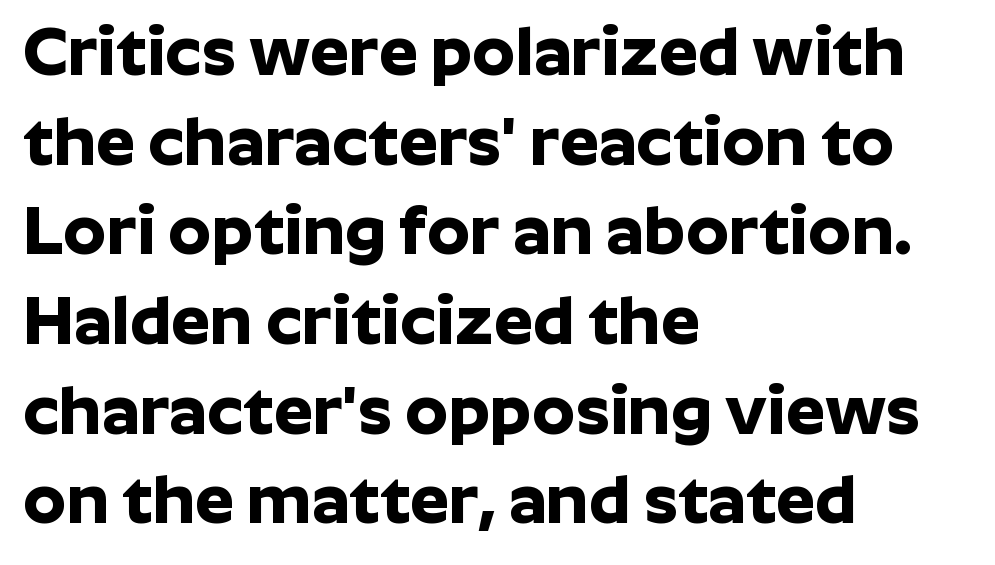
The image shows 69 px bold sans-serif type, upright; set left-aligned, normal line spacing (1.3x), normal letter spacing, not underlined; low stroke contrast and a medium x-height.
